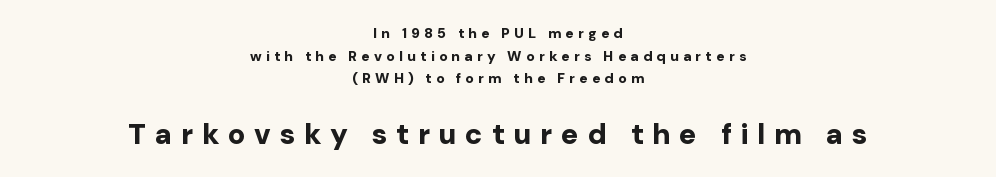
The image shows 29 px bold sans-serif type, upright; set centered, normal line spacing (1.61x), unusually wide letter spacing (+0.3 em), not underlined; the second (bottom) block is 2.07x larger; low stroke contrast and a medium x-height.
